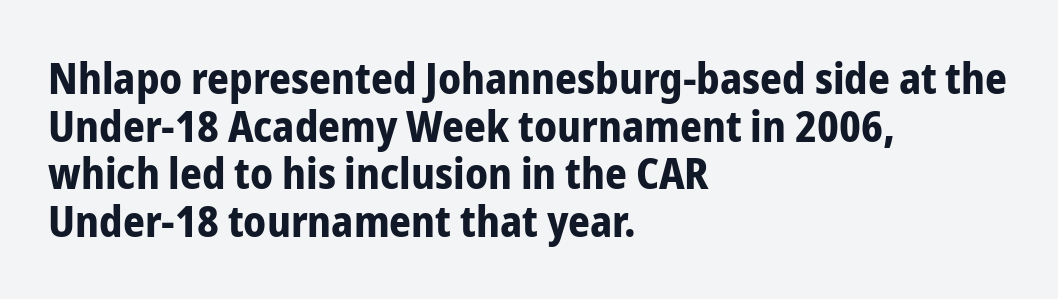
{"serif": "no", "italic": "no", "bold": "yes", "weight": "bold", "width": "condensed", "stroke_contrast": "low", "x_height": "medium", "monospaced": "no", "underline": "no", "align": "left", "line_spacing": "tight", "line_spacing_ratio": 1.11, "letter_spacing": "normal", "letter_spacing_em": 0.0, "glyph_px": 43}
